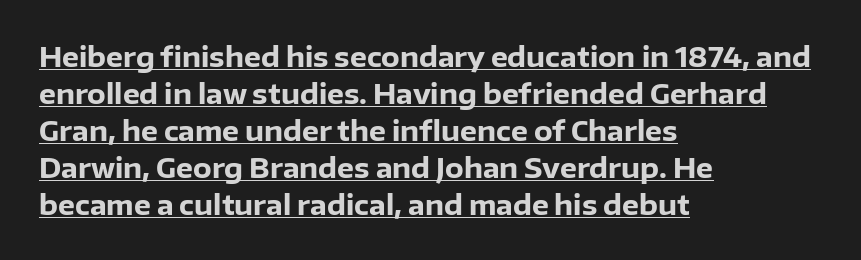
The image shows 27 px bold type, upright; set left-aligned, normal line spacing (1.37x), normal letter spacing, underlined.
